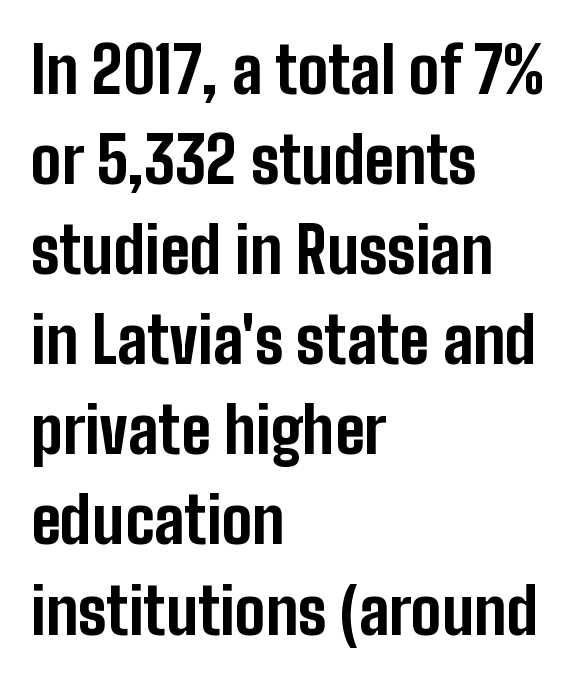
{"serif": "no", "italic": "no", "bold": "yes", "weight": "bold", "width": "condensed", "stroke_contrast": "low", "x_height": "medium", "monospaced": "no", "underline": "no", "align": "left", "line_spacing": "normal", "line_spacing_ratio": 1.43, "letter_spacing": "normal", "letter_spacing_em": 0.0, "glyph_px": 63}
